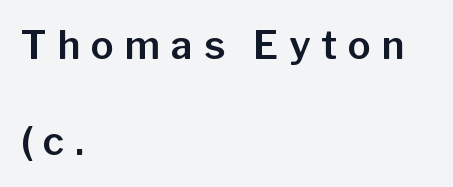
Q: Is the text italic (slanted)? A: No, it is upright.
Q: Is the typeface a serif or a sans-serif typeface? A: Sans-serif.
Q: Is the text underlined? A: No.
Q: How is the paragraph aligned? A: Left-aligned.
Q: Is the spacing between letters normal or unusually wide? A: Unusually wide.
Q: Is the spacing between lines tight, normal or loose? A: Loose.
Q: Width (condensed, normal, or wide)? A: Normal.
Q: Stroke contrast? A: Low.
Q: x-height? A: Medium.
Q: Monospaced? A: No.
